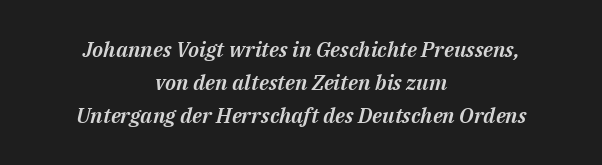
{"italic": "yes", "lean": "right", "slant_degrees": 14, "underline": "no", "align": "center", "line_spacing": "normal", "line_spacing_ratio": 1.58, "letter_spacing": "normal", "letter_spacing_em": 0.0, "glyph_px": 21}
